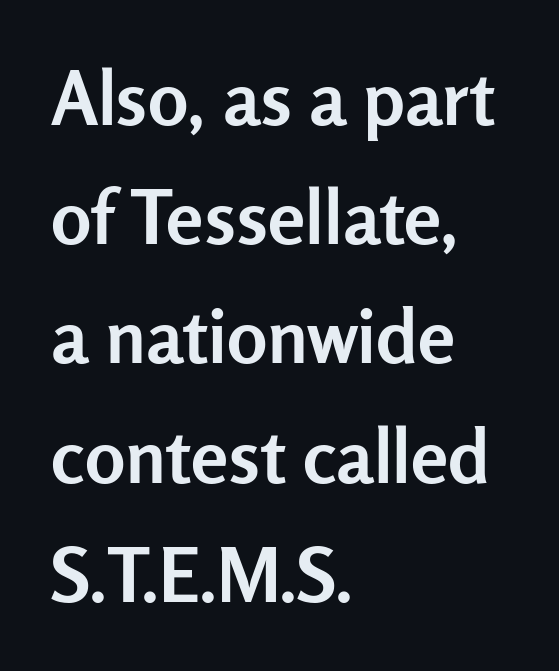
Underlining? Definitely not there. This is heavy type, rendered in bold. The face used here is rendered with its standard letterfit. Ascenders rise straight up at ninety degrees. Does the leading feel generous? No, just average.
